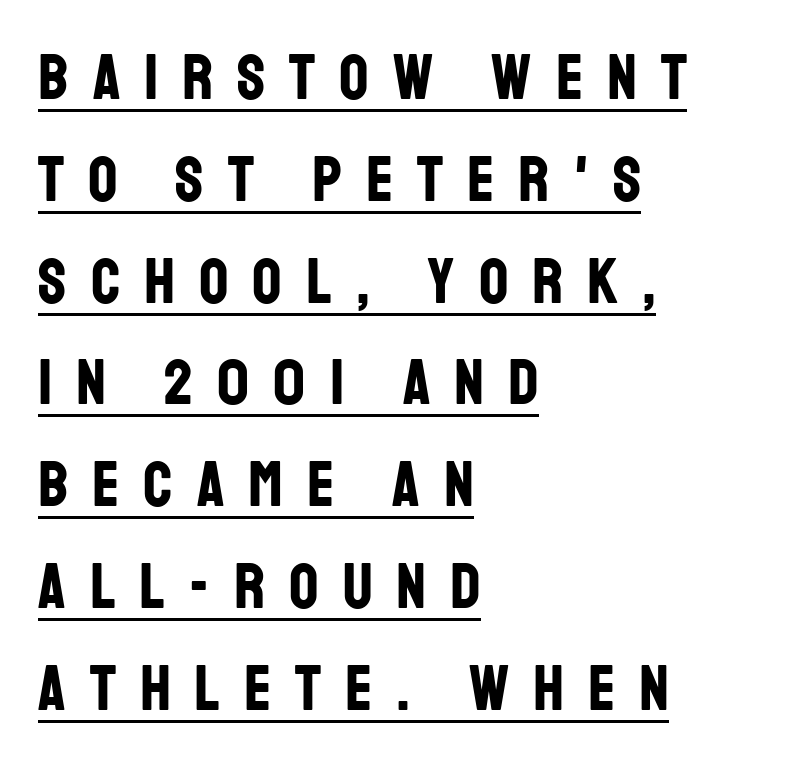
Is the letter spacing exaggerated? Yes — the characters are pushed far apart. The setting favours the left margin, as ordinary paragraphs usually do. It's the straight-up-and-down kind of type. A typesetter would call this leading conventional body-copy spacing. Check the space under the baseline: a stroke is drawn there.
